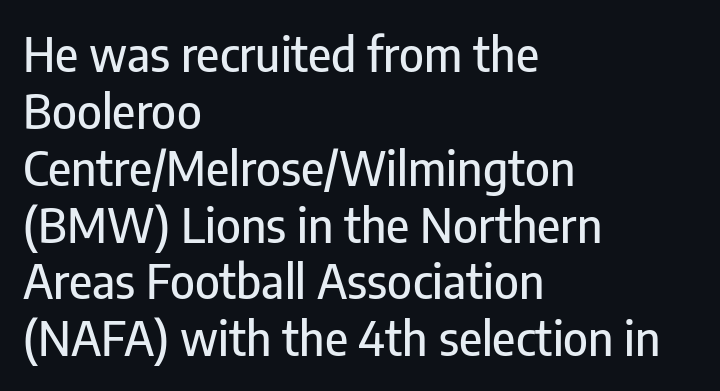
Note the varied advance widths — an 'i' is clearly narrower than an 'm'. In terms of letterform style, serifs are entirely absent. Nope, not italic — everything's standing straight. Rule under the text: the space is simply empty. Line starts are locked; line ends wander. You could call the tracking neutral — neither tight nor loose.
